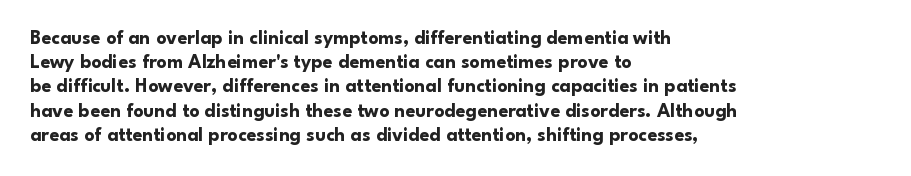
{"italic": "no", "bold": "yes", "underline": "no", "align": "left", "line_spacing_ratio": 1.21, "letter_spacing": "normal", "letter_spacing_em": 0.0, "glyph_px": 20}
